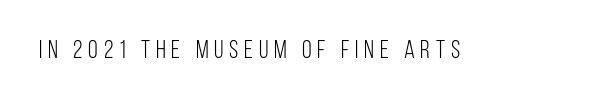
Nobody drew a line under any word here. Vertical strokes here are truly vertical. Words appear elongated and porous because spacing is wide. Is the stroke heavy? The answer is a plain regular-or-lighter.
